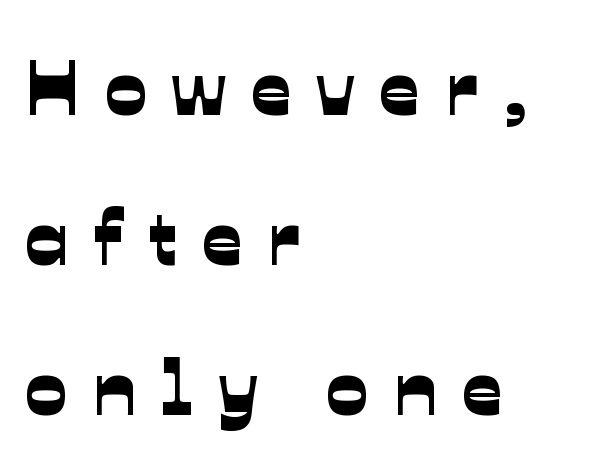
Q: Is the typeface a serif or a sans-serif typeface? A: Sans-serif.
Q: Is the text underlined? A: No.
Q: How is the paragraph aligned? A: Left-aligned.
Q: Is the spacing between letters normal or unusually wide? A: Unusually wide.
Q: Is the spacing between lines tight, normal or loose? A: Loose.
Q: Width (condensed, normal, or wide)? A: Normal.
Q: Stroke contrast? A: Low.
Q: x-height? A: Medium.
Q: Monospaced? A: No.
